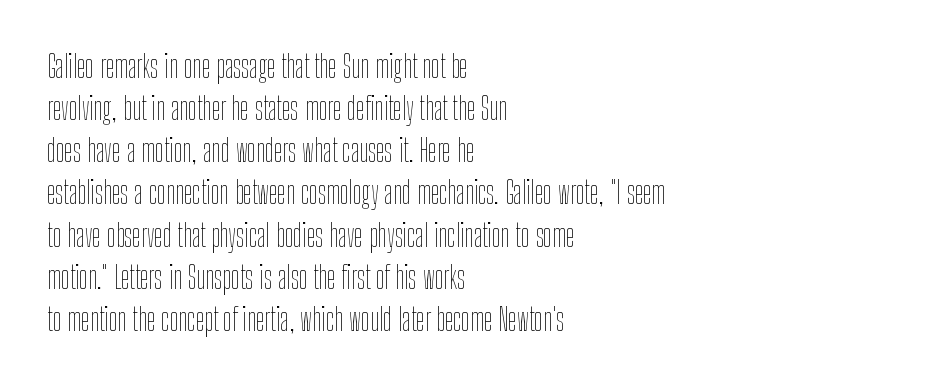
The image shows 31 px thin, condensed type, upright; set left-aligned, normal line spacing (1.36x), normal letter spacing, not underlined; low stroke contrast and a medium x-height.
